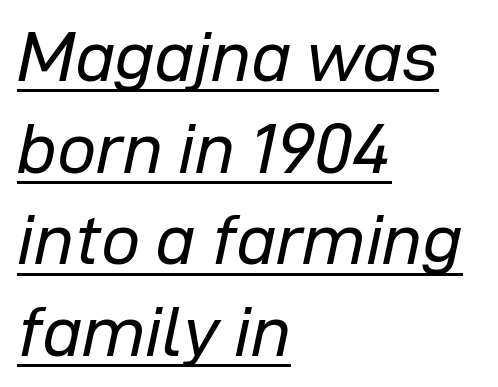
Q: Is the text bold? A: No.
Q: Is the text italic (slanted)? A: Yes, it leans right by about 12 degrees.
Q: Is the text underlined? A: Yes.
Q: How is the paragraph aligned? A: Left-aligned.
Q: Is the spacing between letters normal or unusually wide? A: Normal.
Q: Is the spacing between lines tight, normal or loose? A: Normal.
Q: Width (condensed, normal, or wide)? A: Normal.
Q: Stroke contrast? A: Low.
Q: x-height? A: Medium.
Q: Monospaced? A: No.
